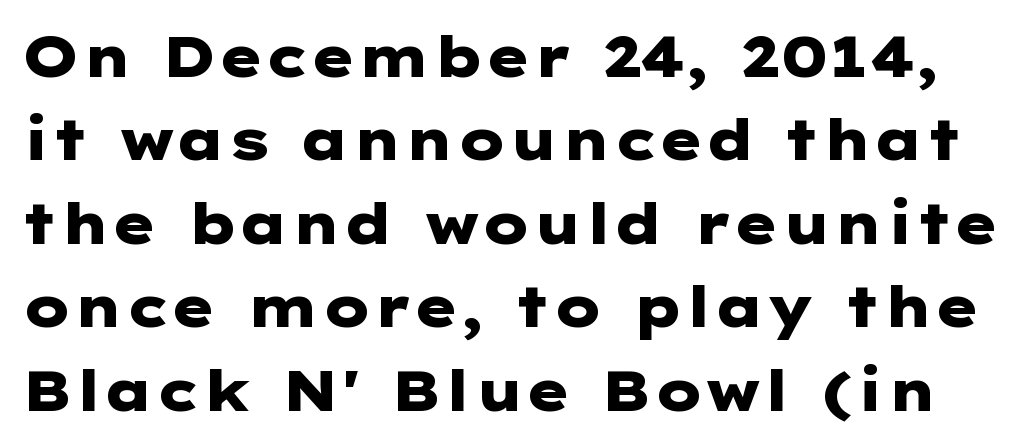
{"serif": "no", "italic": "no", "bold": "yes", "weight": "heavy", "width": "wide", "stroke_contrast": "low", "x_height": "medium", "underline": "no", "line_spacing": "normal", "line_spacing_ratio": 1.49, "letter_spacing": "normal", "letter_spacing_em": 0.0, "glyph_px": 56}
